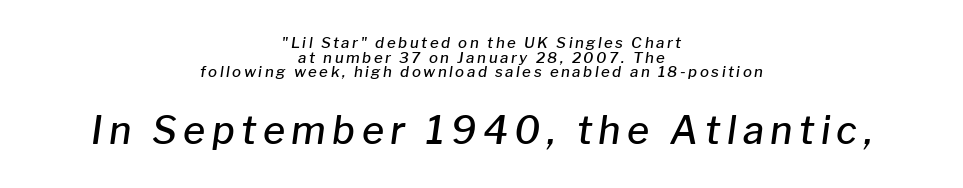
The image shows 38 px semibold type, italic (leaning right); set centered, tight line spacing (0.98x), not underlined; the second (bottom) block is 2.53x larger; low stroke contrast and a medium x-height.
